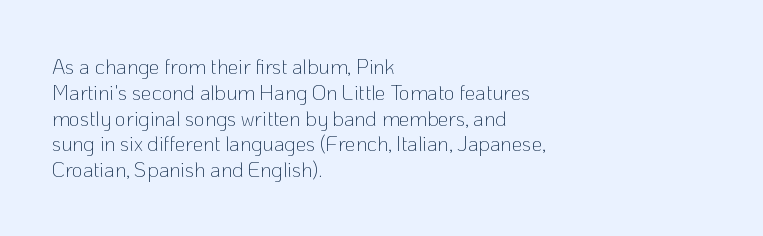
{"italic": "no", "bold": "no", "underline": "no", "align": "left", "line_spacing_ratio": 1.23, "letter_spacing": "normal", "letter_spacing_em": 0.0, "glyph_px": 21}
